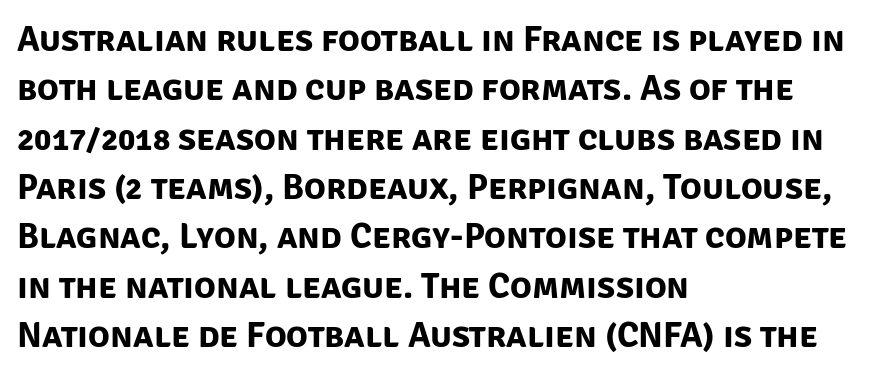
Q: Is the text bold? A: Yes.
Q: Is the typeface a serif or a sans-serif typeface? A: Sans-serif.
Q: Is the text underlined? A: No.
Q: How is the paragraph aligned? A: Left-aligned.
Q: Is the spacing between letters normal or unusually wide? A: Normal.
Q: Is the spacing between lines tight, normal or loose? A: Normal.
Q: Width (condensed, normal, or wide)? A: Normal.
Q: Stroke contrast? A: Low.
Q: x-height? A: Large.
Q: Monospaced? A: No.
